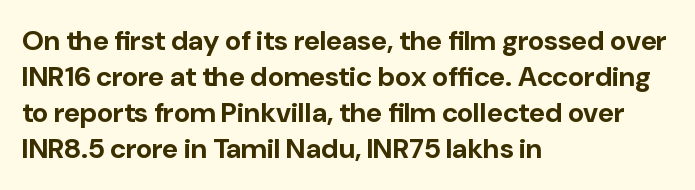
Q: Is the text bold? A: Yes.
Q: Is the text italic (slanted)? A: No, it is upright.
Q: Is the typeface a serif or a sans-serif typeface? A: Sans-serif.
Q: Is the text underlined? A: No.
Q: How is the paragraph aligned? A: Left-aligned.
Q: Is the spacing between letters normal or unusually wide? A: Normal.
Q: Is the spacing between lines tight, normal or loose? A: Normal.
Q: Width (condensed, normal, or wide)? A: Normal.
Q: Stroke contrast? A: Low.
Q: x-height? A: Medium.
Q: Monospaced? A: No.
